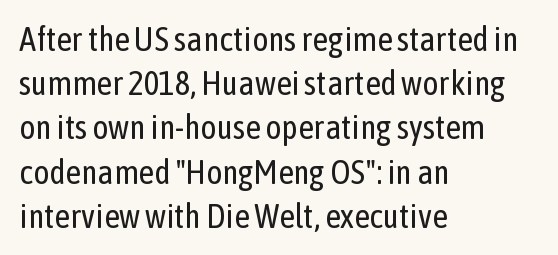
Q: Is the text bold? A: No.
Q: Is the text italic (slanted)? A: No, it is upright.
Q: Is the typeface a serif or a sans-serif typeface? A: Sans-serif.
Q: Is the text underlined? A: No.
Q: How is the paragraph aligned? A: Left-aligned.
Q: Is the spacing between letters normal or unusually wide? A: Normal.
Q: Is the spacing between lines tight, normal or loose? A: Normal.
Q: Width (condensed, normal, or wide)? A: Condensed.
Q: Stroke contrast? A: Low.
Q: x-height? A: Medium.
Q: Monospaced? A: No.
